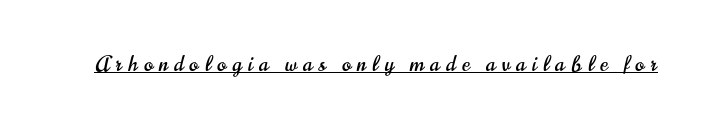
Glance below the letters and you will spot a drawn line. Compared with typical body copy, the letter spacing here is much looser.
